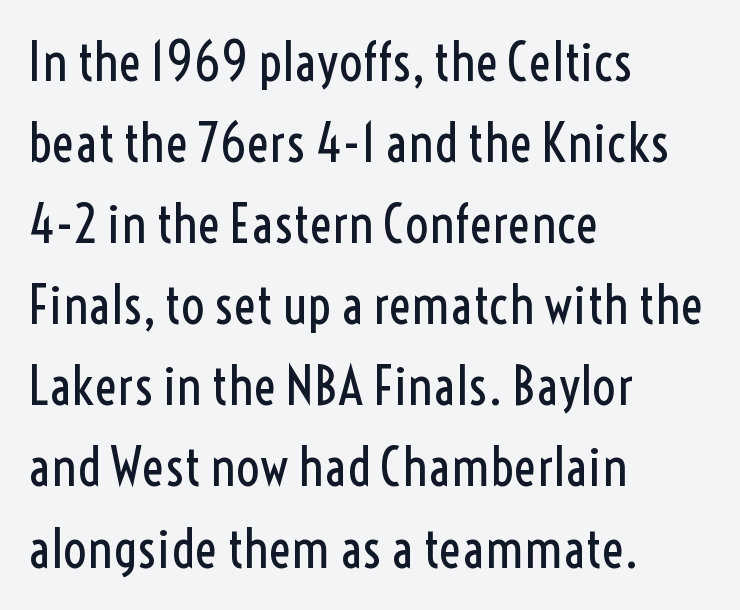
The image shows 53 px regular-weight, condensed sans-serif type, upright; set left-aligned, normal line spacing (1.53x), normal letter spacing, not underlined; a medium x-height.
